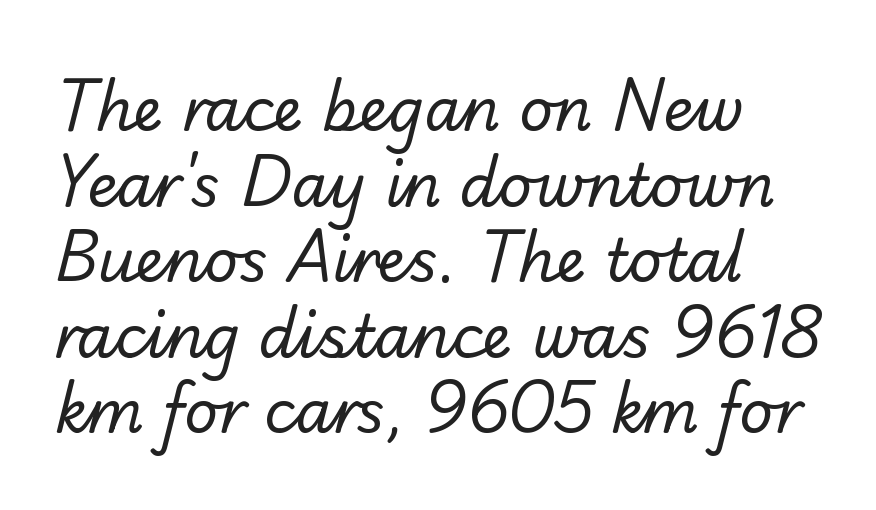
Q: Is the text bold? A: No.
Q: Is the typeface a serif or a sans-serif typeface? A: Sans-serif.
Q: Is the text underlined? A: No.
Q: How is the paragraph aligned? A: Left-aligned.
Q: Is the spacing between letters normal or unusually wide? A: Normal.
Q: Is the spacing between lines tight, normal or loose? A: Normal.
Q: Width (condensed, normal, or wide)? A: Normal.
Q: Stroke contrast? A: Low.
Q: x-height? A: Small.
Q: Monospaced? A: No.
